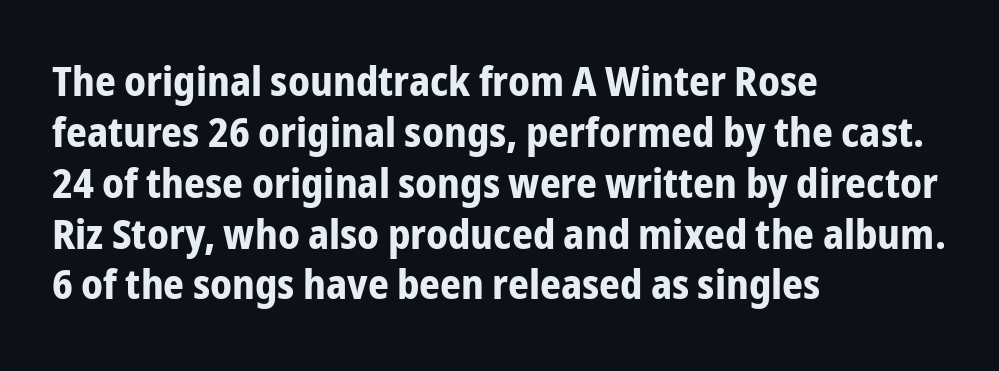
The image shows 41 px bold, condensed sans-serif type, upright; set left-aligned, line spacing 1.24x, normal letter spacing, not underlined; low stroke contrast and a medium x-height.
